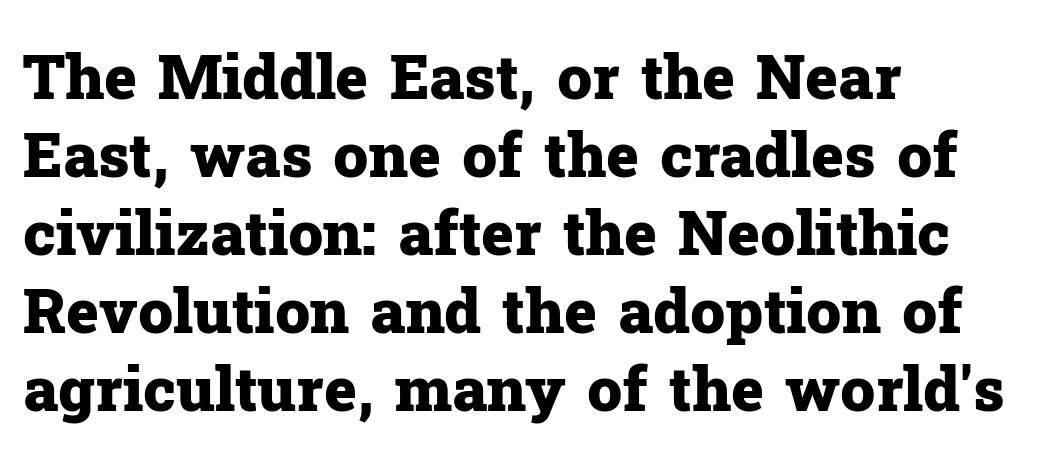
{"serif": "yes", "italic": "no", "bold": "yes", "weight": "heavy", "width": "normal", "stroke_contrast": "low", "x_height": "medium", "monospaced": "no", "underline": "no", "align": "left", "line_spacing": "normal", "line_spacing_ratio": 1.26, "letter_spacing": "normal", "letter_spacing_em": 0.0, "glyph_px": 62}
